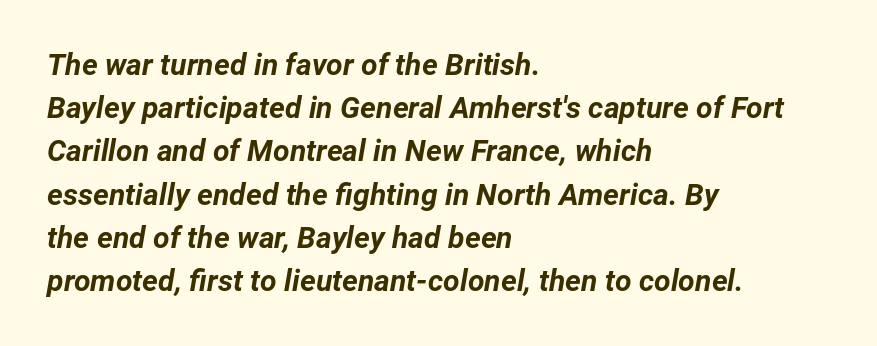
Has an underline been added? It has not. Observe the lean: these are italic letterforms. This rendering uses left alignment, leaving the right contour irregular. The letterforms sit shoulder to shoulder at normal distance. What weight is shown? A full bold with thick strokes.
